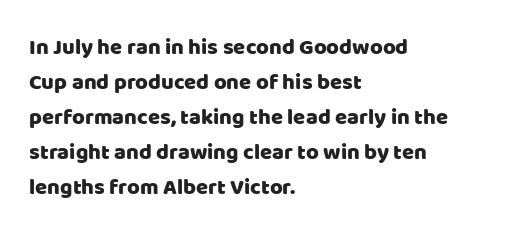
Q: Is the text italic (slanted)? A: No, it is upright.
Q: Is the text underlined? A: No.
Q: How is the paragraph aligned? A: Left-aligned.
Q: Is the spacing between letters normal or unusually wide? A: Normal.
Q: Is the spacing between lines tight, normal or loose? A: Normal.
